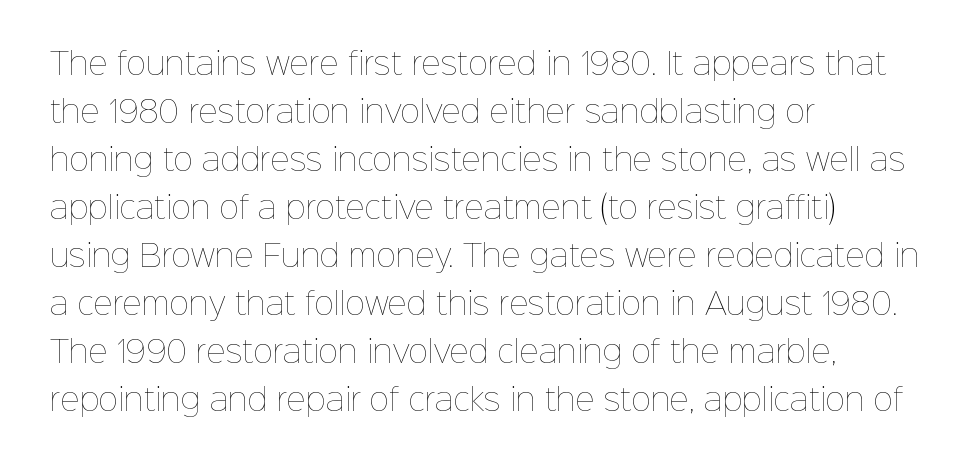
{"italic": "no", "bold": "no", "weight": "thin", "width": "normal", "stroke_contrast": "low", "x_height": "medium", "monospaced": "no", "underline": "no", "align": "left", "line_spacing": "normal", "line_spacing_ratio": 1.6, "letter_spacing": "normal", "letter_spacing_em": 0.0, "glyph_px": 30}
